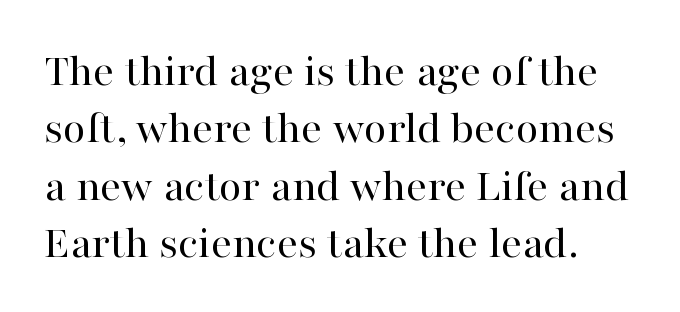
The image shows 47 px regular-weight serif type, upright; set line spacing 1.22x, normal letter spacing, not underlined; high stroke contrast and a medium x-height.
